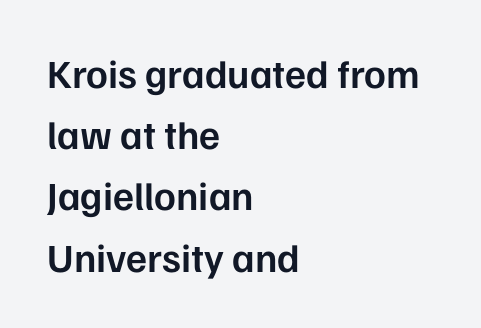
Q: Is the text bold? A: Semi-bold.
Q: Is the text italic (slanted)? A: No, it is upright.
Q: Is the typeface a serif or a sans-serif typeface? A: Sans-serif.
Q: Is the text underlined? A: No.
Q: How is the paragraph aligned? A: Left-aligned.
Q: Is the spacing between letters normal or unusually wide? A: Normal.
Q: Is the spacing between lines tight, normal or loose? A: Normal.
Q: Width (condensed, normal, or wide)? A: Normal.
Q: Stroke contrast? A: Low.
Q: x-height? A: Medium.
Q: Monospaced? A: No.
